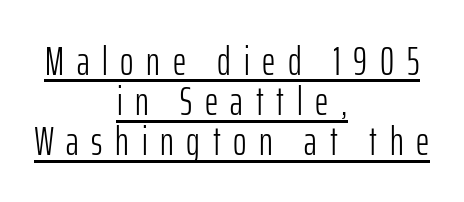
Q: Is the text bold? A: No.
Q: Is the text italic (slanted)? A: No, it is upright.
Q: Is the typeface a serif or a sans-serif typeface? A: Sans-serif.
Q: Is the text underlined? A: Yes.
Q: How is the paragraph aligned? A: Centered.
Q: Is the spacing between letters normal or unusually wide? A: Unusually wide.
Q: Is the spacing between lines tight, normal or loose? A: Tight.
Q: Width (condensed, normal, or wide)? A: Condensed.
Q: Stroke contrast? A: Low.
Q: x-height? A: Medium.
Q: Monospaced? A: No.
